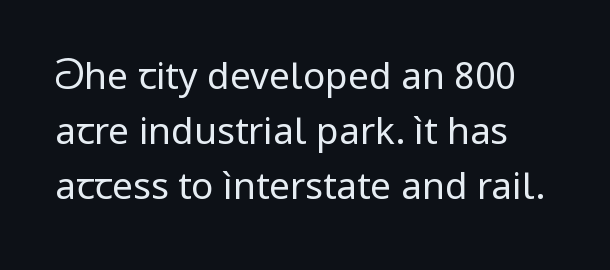
Has an underline been added? It has not. Nobody touched the tracking dial on this one. Look at the bottom of the vertical strokes: they stop flat, with no serifs. Do the characters align in a grid? No, the font is proportional.
